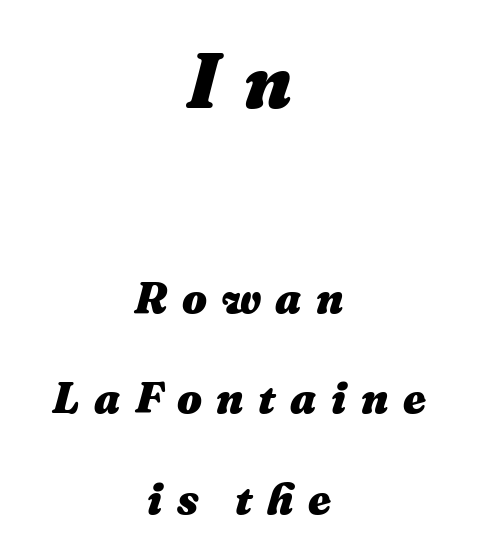
Q: Is the text bold? A: Yes.
Q: Is the text italic (slanted)? A: Yes, it leans right by about 16 degrees.
Q: Is the text underlined? A: No.
Q: How is the paragraph aligned? A: Centered.
Q: Is the spacing between letters normal or unusually wide? A: Unusually wide.
Q: Is the spacing between lines tight, normal or loose? A: Loose.
Q: Which block of text is set in a larger size, the first (top) or the second (bottom)? A: The first (top) one.
Q: Width (condensed, normal, or wide)? A: Normal.
Q: Stroke contrast? A: Medium.
Q: x-height? A: Medium.
Q: Monospaced? A: No.
